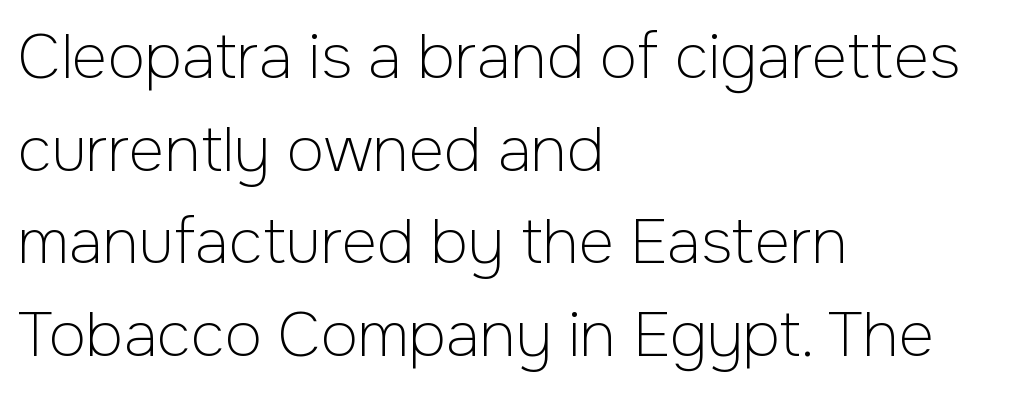
{"serif": "no", "italic": "no", "bold": "no", "weight": "light", "width": "normal", "stroke_contrast": "low", "x_height": "medium", "monospaced": "no", "underline": "no", "align": "left", "line_spacing": "normal", "line_spacing_ratio": 1.52, "letter_spacing": "normal", "letter_spacing_em": 0.0, "glyph_px": 61}
